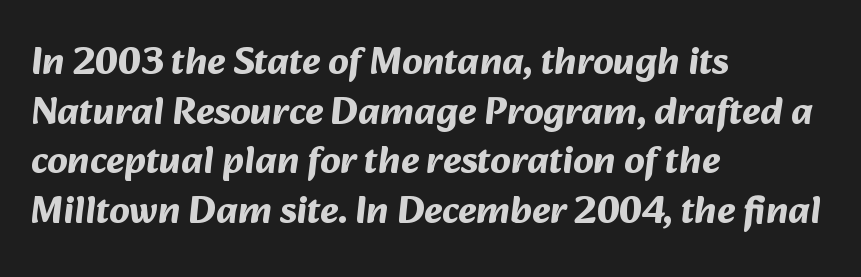
{"serif": "no", "bold": "yes", "weight": "bold", "width": "normal", "stroke_contrast": "medium", "x_height": "medium", "monospaced": "no", "underline": "no", "align": "left", "line_spacing": "normal", "line_spacing_ratio": 1.27, "letter_spacing": "normal", "letter_spacing_em": 0.0, "glyph_px": 39}
